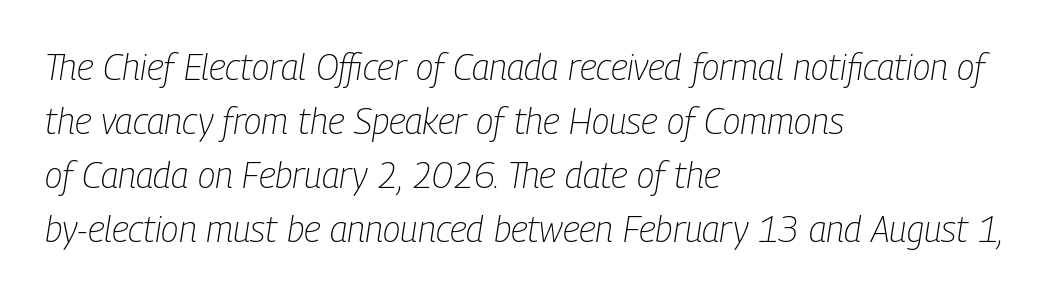
Glyph-to-glyph distance matches everyday printed text. Each letter keeps its own natural width here, so spacing adapts to shape. The gap between lines stays unmarked. Where is the straight margin? On the left. Regular leading.
